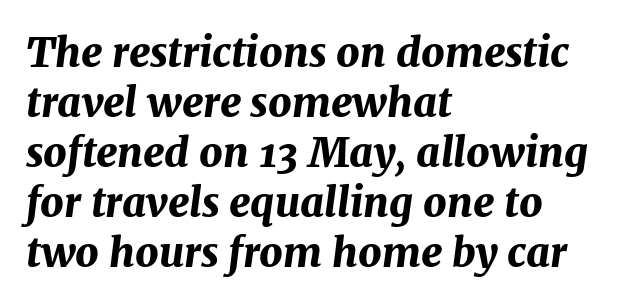
Its strokes are broad and dark, the hallmark of bold type. Check under the words: just untouched page. Slant detected: the letters are inclined. The text block is weighted toward the left margin, trailing off unevenly rightward. The gaps between neighbouring characters are ordinary and unremarkable. The rendering uses natural spacing where letterforms have individual widths.
